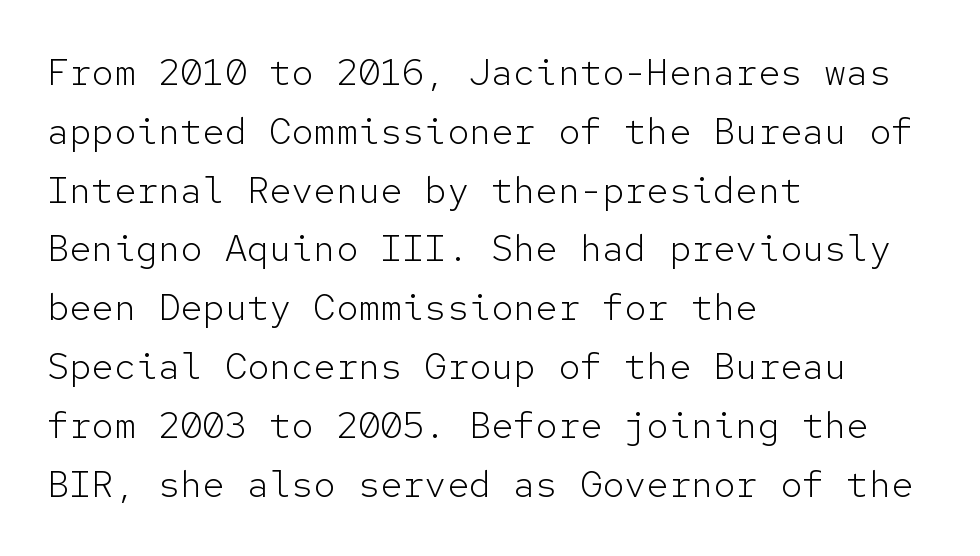
{"serif": "no", "italic": "no", "bold": "no", "weight": "light", "width": "normal", "stroke_contrast": "low", "x_height": "medium", "monospaced": "yes", "underline": "no", "align": "left", "line_spacing": "normal", "line_spacing_ratio": 1.59, "letter_spacing": "normal", "letter_spacing_em": 0.0, "glyph_px": 37}
